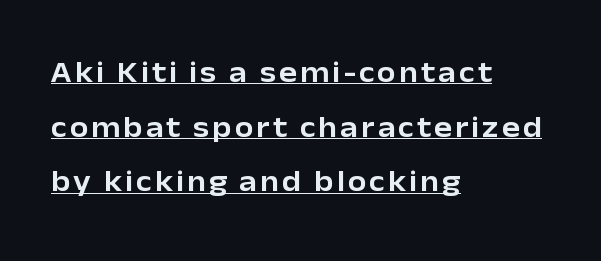
{"serif": "no", "italic": "no", "width": "normal", "stroke_contrast": "low", "x_height": "medium", "monospaced": "no", "underline": "yes", "align": "left", "line_spacing_ratio": 1.82, "glyph_px": 30}
